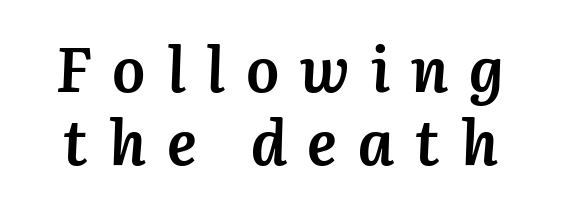
Q: Is the text bold? A: Yes.
Q: Is the text italic (slanted)? A: Yes, it leans right by about 3 degrees.
Q: Is the text underlined? A: No.
Q: Is the spacing between letters normal or unusually wide? A: Unusually wide.
Q: Width (condensed, normal, or wide)? A: Normal.
Q: Stroke contrast? A: Medium.
Q: x-height? A: Medium.
Q: Monospaced? A: No.
